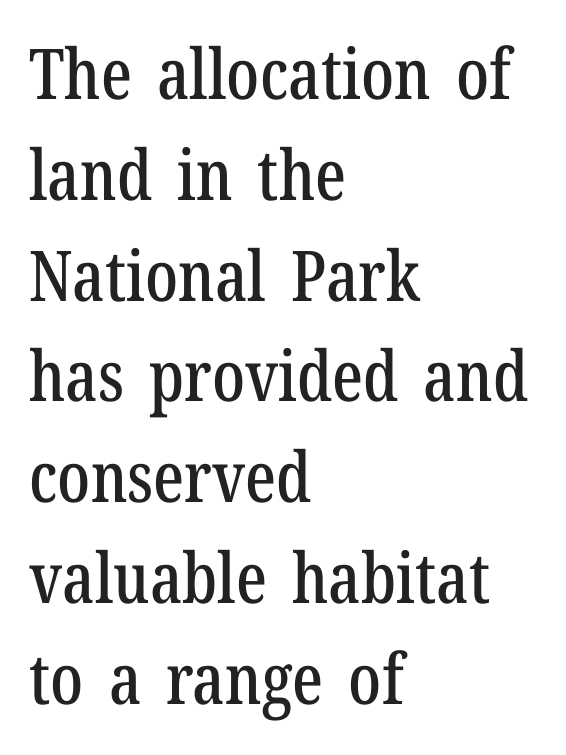
Q: Is the text italic (slanted)? A: No, it is upright.
Q: Is the typeface a serif or a sans-serif typeface? A: Serif.
Q: Is the text underlined? A: No.
Q: How is the paragraph aligned? A: Left-aligned.
Q: Is the spacing between letters normal or unusually wide? A: Normal.
Q: Is the spacing between lines tight, normal or loose? A: Normal.
Q: Width (condensed, normal, or wide)? A: Condensed.
Q: Stroke contrast? A: Low.
Q: x-height? A: Medium.
Q: Monospaced? A: No.
